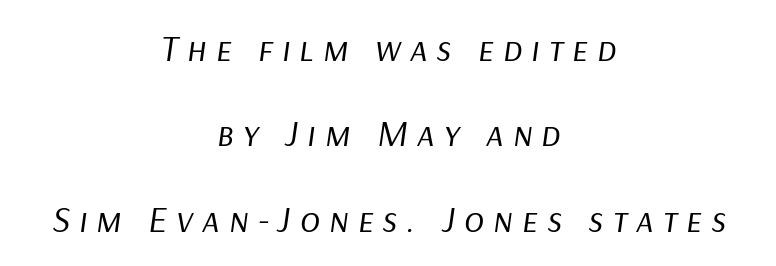
Q: Is the text bold? A: No.
Q: Is the text italic (slanted)? A: Yes, it leans right by about 9 degrees.
Q: Is the text underlined? A: No.
Q: How is the paragraph aligned? A: Centered.
Q: Is the spacing between letters normal or unusually wide? A: Unusually wide.
Q: Is the spacing between lines tight, normal or loose? A: Loose.
Q: Width (condensed, normal, or wide)? A: Normal.
Q: Stroke contrast? A: Low.
Q: x-height? A: Medium.
Q: Monospaced? A: No.
